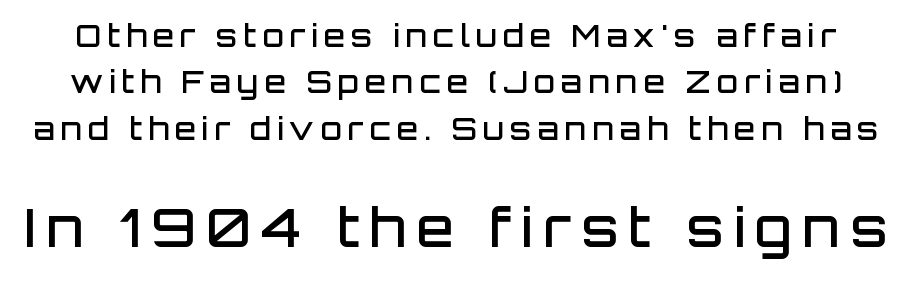
Heft: intermediate — a semibold. You could not count columns in this text — the font is proportionally spaced. Does the lettering tilt? It doesn't — this is upright. In terms of letterform style, serifs are entirely absent. Reading down the column, the eye jumps a familiar distance to each next line. Size contrast runs from small at the top to large at the bottom.
